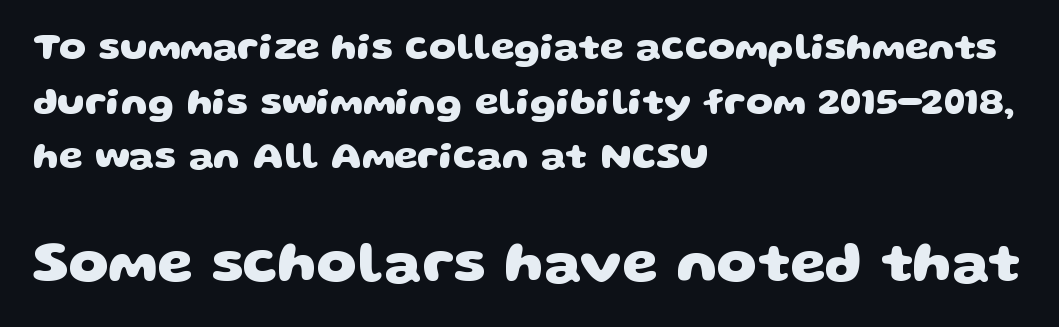
What weight is shown? A full bold with thick strokes. The face used here appears at its bigger size in the lower chunk. Bare-footed words on every line. Nope, no serifs anywhere on these letters. Caption: multi-line text, flush left, ragged right. A typesetter would call this proportional, since set widths differ per character.
